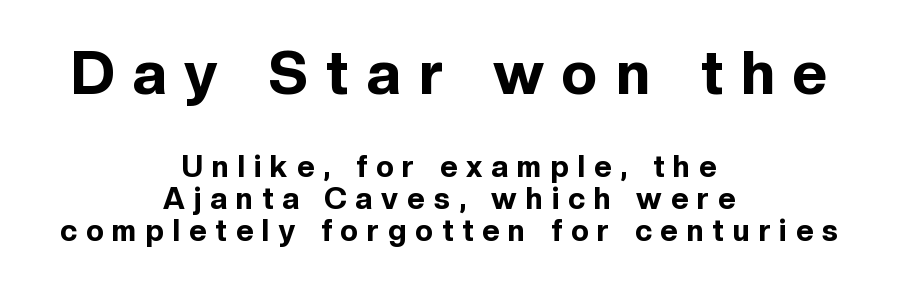
The image shows 60 px bold sans-serif type, upright; set centered, tight line spacing (1.07x), unusually wide letter spacing (+0.3 em), not underlined; the first (top) block is 2.0x larger; a medium x-height.
